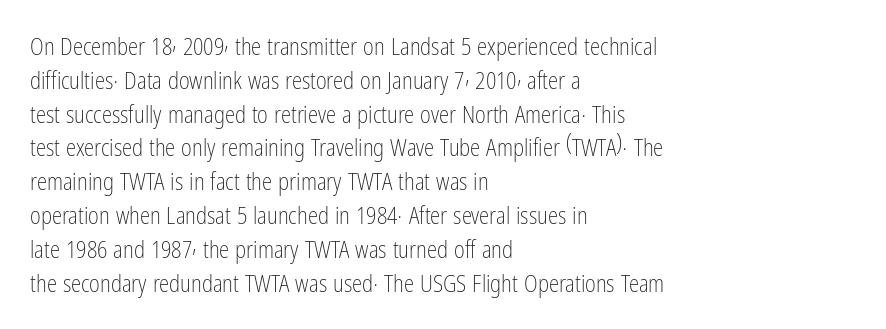
Q: Is the text bold? A: No.
Q: Is the text italic (slanted)? A: No, it is upright.
Q: Is the text underlined? A: No.
Q: How is the paragraph aligned? A: Left-aligned.
Q: Is the spacing between letters normal or unusually wide? A: Normal.
Q: Is the spacing between lines tight, normal or loose? A: Normal.
